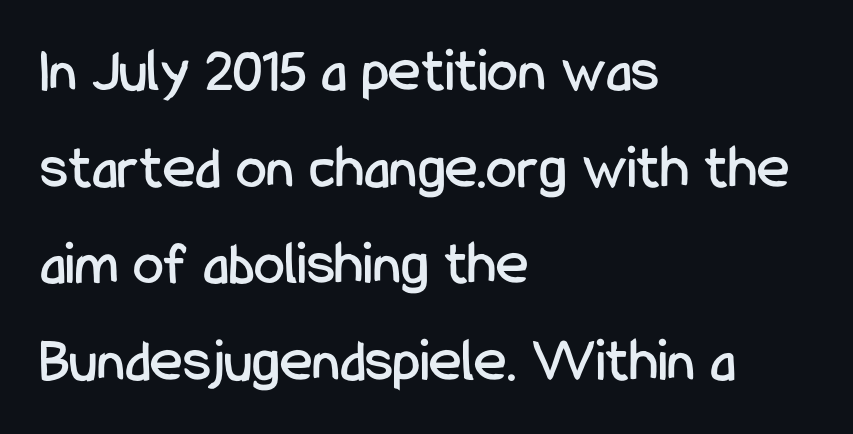
{"serif": "no", "italic": "no", "width": "condensed", "stroke_contrast": "low", "x_height": "medium", "monospaced": "no", "underline": "no", "align": "left", "line_spacing": "normal", "line_spacing_ratio": 1.56, "letter_spacing": "normal", "letter_spacing_em": 0.0, "glyph_px": 62}
